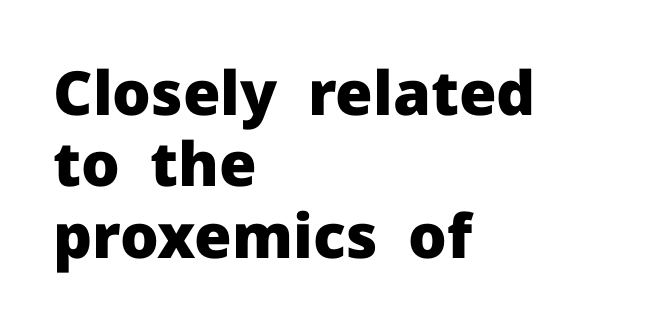
{"serif": "no", "italic": "no", "bold": "yes", "weight": "heavy", "width": "normal", "stroke_contrast": "low", "x_height": "medium", "monospaced": "no", "underline": "no", "align": "left", "line_spacing_ratio": 1.17, "letter_spacing": "normal", "letter_spacing_em": 0.0, "glyph_px": 61}
